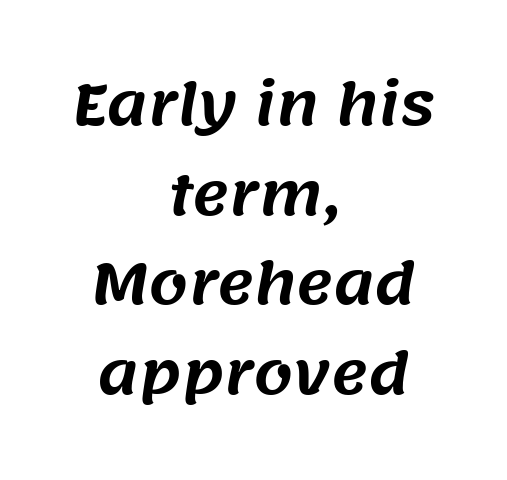
The lines in this sample share a center point and differ in where they start and stop. If you measured baseline to baseline, you'd find a middling distance. Standard letterfit; no display-style spreading of the glyphs. Here the designer chose a conventional face with non-uniform glyph widths. Unlike a traditional serif, this face leaves its strokes unadorned.
